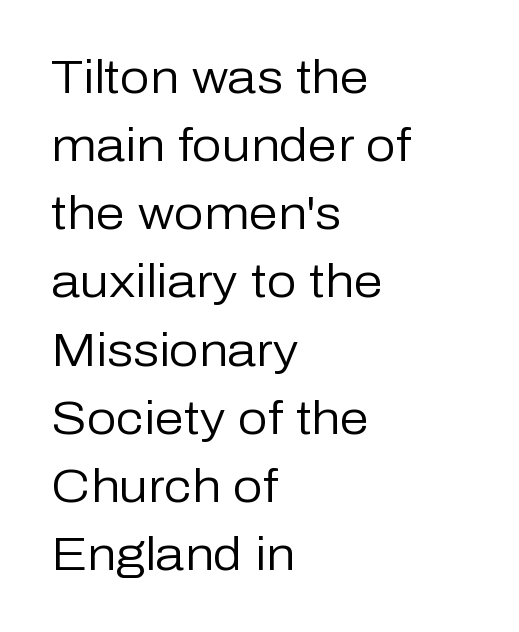
Each letter's strokes conclude bluntly, with no projecting serifs. The space directly below the letters is spotless. This block has exactly the height ordinary leading produces. This rendering leaves character spacing at its baseline value. The paragraph has a hard left edge and a soft right edge.
